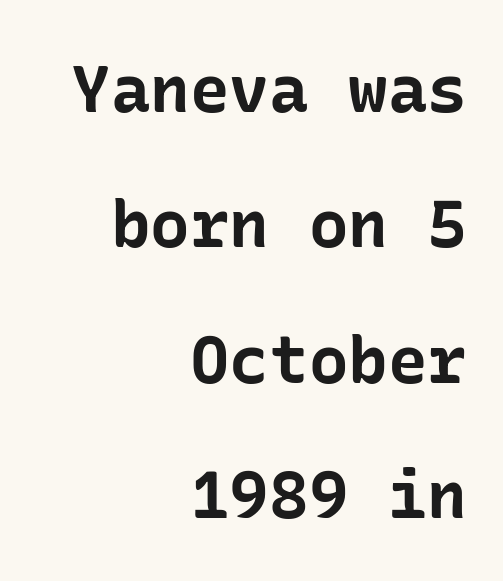
Q: Is the text bold? A: Yes.
Q: Is the text italic (slanted)? A: No, it is upright.
Q: Is the typeface a serif or a sans-serif typeface? A: Sans-serif.
Q: Is the text underlined? A: No.
Q: How is the paragraph aligned? A: Right-aligned.
Q: Is the spacing between letters normal or unusually wide? A: Normal.
Q: Is the spacing between lines tight, normal or loose? A: Loose.
Q: Width (condensed, normal, or wide)? A: Normal.
Q: Stroke contrast? A: Low.
Q: x-height? A: Medium.
